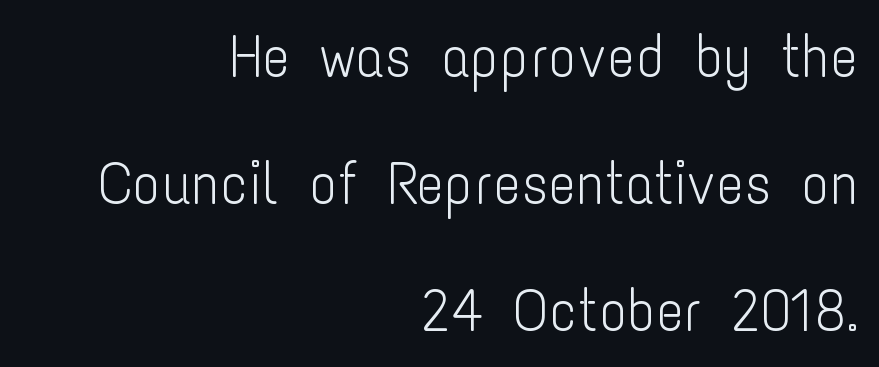
{"serif": "no", "italic": "no", "bold": "no", "weight": "light", "width": "condensed", "stroke_contrast": "low", "x_height": "medium", "monospaced": "no", "underline": "no", "align": "right", "line_spacing": "loose", "line_spacing_ratio": 2.15, "letter_spacing": "normal", "letter_spacing_em": 0.0, "glyph_px": 59}
